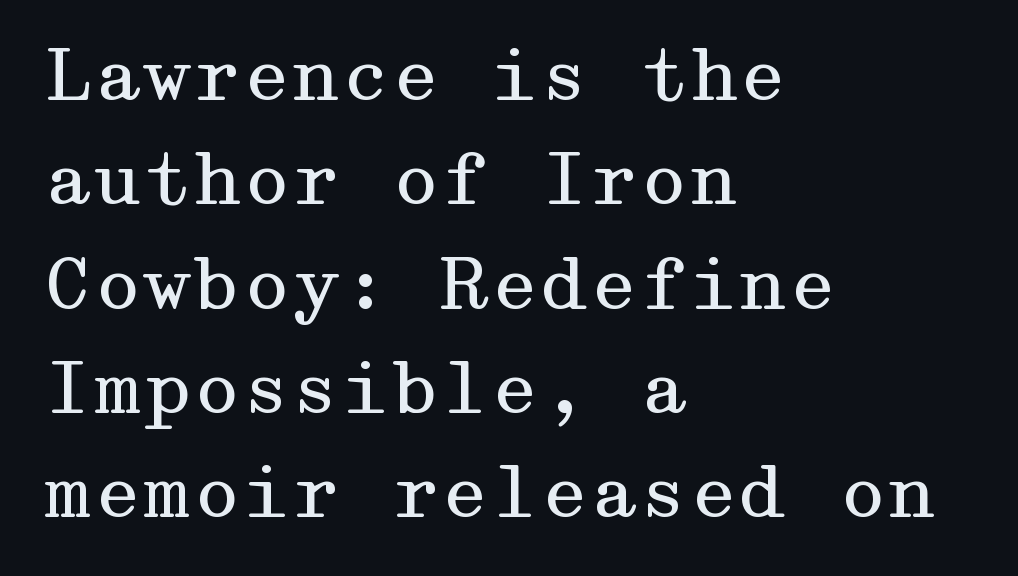
The image shows 71 px regular-weight, wide serif type, upright; set left-aligned, normal line spacing (1.47x), normal letter spacing, not underlined; medium stroke contrast and a medium x-height.
